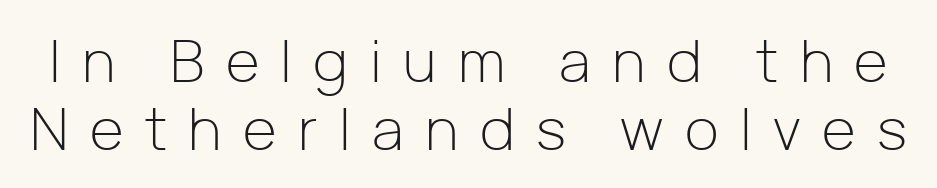
Typographically, this falls in the sans-serif category. This sample uses an upright cut, with every glyph sitting square on the baseline. Letter spacing: wide. Beneath every word, the page is bare.
